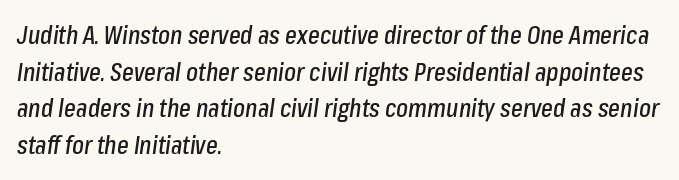
Default kerning and tracking; the words read as compact shapes. The passage shown stacks its lines at a standard gap. Descenders are the only things crossing below the line. The typography opts for an oblique posture over an upright one. Typeset ragged right — the left edge is the straight one.
